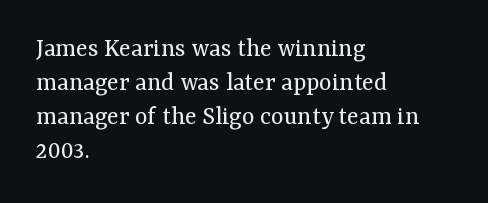
Vertically, the passage feels balanced, rows spaced as you'd expect. The strip under each line holds only bare page. Weight: in the light-to-regular range. Glyph-to-glyph distance matches everyday printed text.
